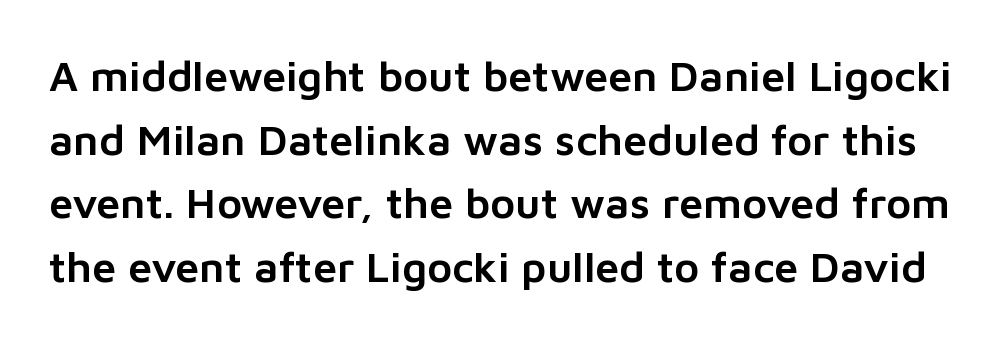
{"serif": "no", "italic": "no", "width": "normal", "stroke_contrast": "low", "x_height": "medium", "monospaced": "no", "underline": "no", "line_spacing": "normal", "line_spacing_ratio": 1.48, "letter_spacing": "normal", "letter_spacing_em": 0.0, "glyph_px": 43}
